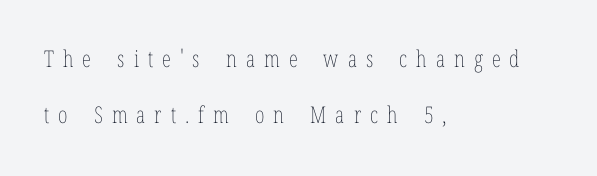
The image shows 23 px text type, upright; set left-aligned, loose line spacing (2.45x), unusually wide letter spacing (+0.39 em), not underlined.
